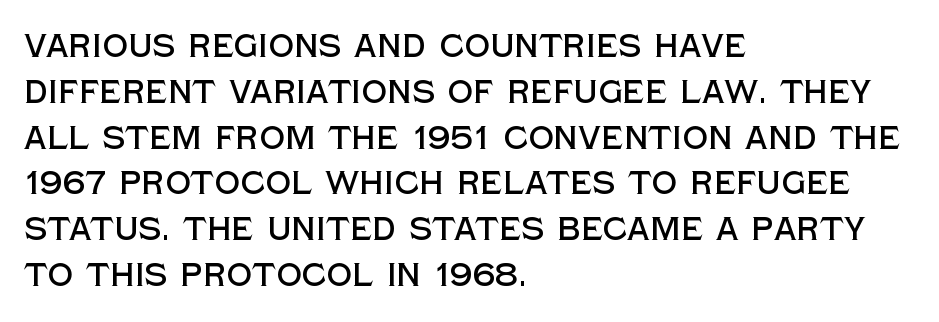
Letter spacing: default. These lines are set flush left with a ragged right edge. Italic? Not at all — the glyphs are vertical. How would I describe the line gaps? Plain and ordinary. Just letters on the line, the space beneath them empty.
